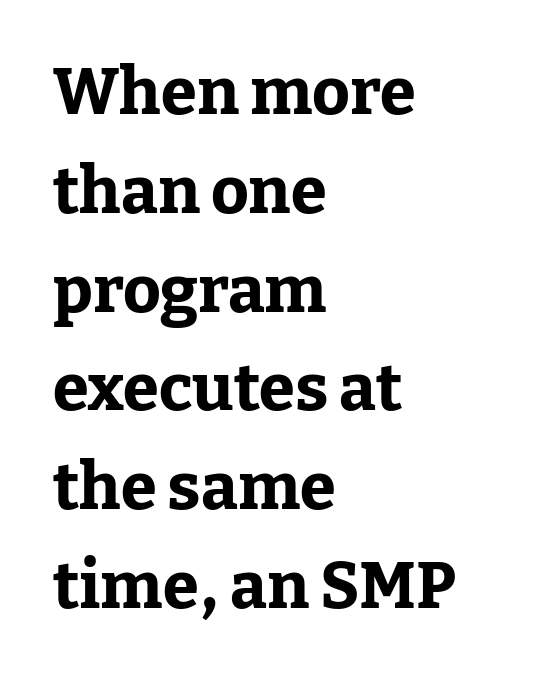
Q: Is the text bold? A: Yes.
Q: Is the text italic (slanted)? A: No, it is upright.
Q: Is the typeface a serif or a sans-serif typeface? A: Serif.
Q: Is the text underlined? A: No.
Q: How is the paragraph aligned? A: Left-aligned.
Q: Is the spacing between letters normal or unusually wide? A: Normal.
Q: Is the spacing between lines tight, normal or loose? A: Normal.
Q: Width (condensed, normal, or wide)? A: Normal.
Q: Stroke contrast? A: Low.
Q: x-height? A: Medium.
Q: Monospaced? A: No.
